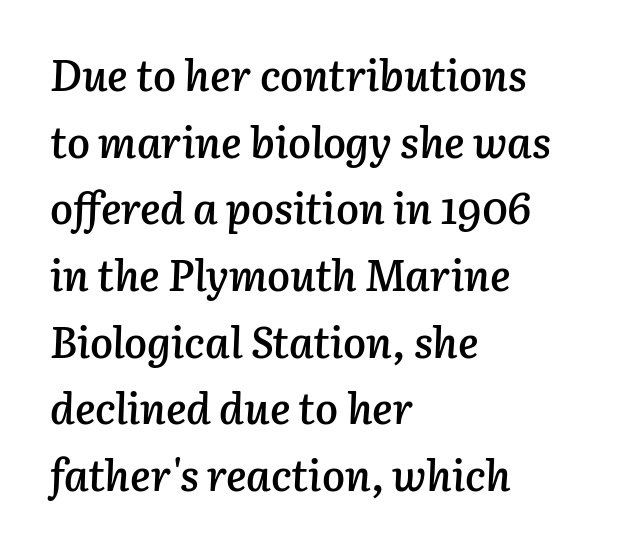
Q: Is the text bold? A: Semi-bold.
Q: Is the text italic (slanted)? A: Yes, it leans right by about 3 degrees.
Q: Is the text underlined? A: No.
Q: How is the paragraph aligned? A: Left-aligned.
Q: Is the spacing between letters normal or unusually wide? A: Normal.
Q: Is the spacing between lines tight, normal or loose? A: Normal.
Q: Width (condensed, normal, or wide)? A: Normal.
Q: Stroke contrast? A: Low.
Q: x-height? A: Medium.
Q: Monospaced? A: No.
